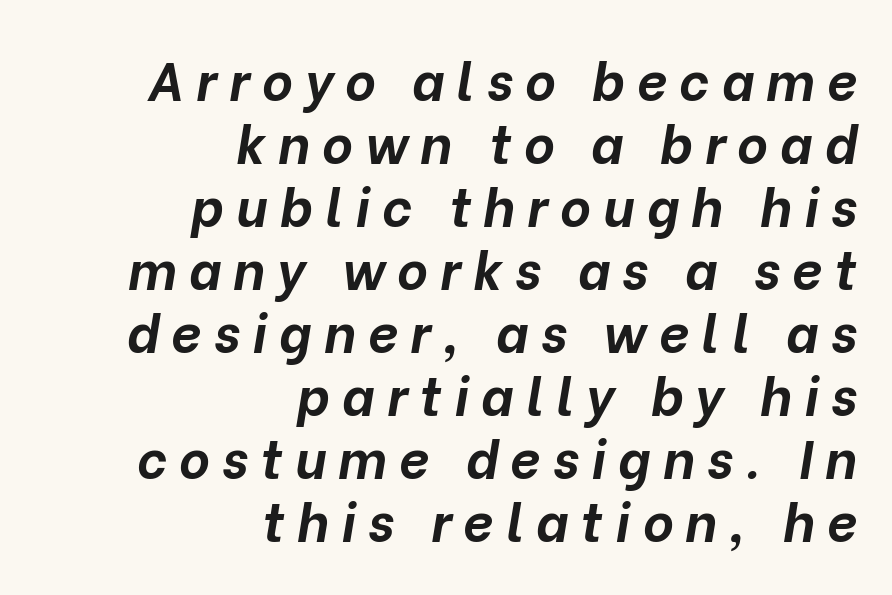
The axis of the letterforms is tilted away from vertical. This sample is right-justified, so line beginnings fall wherever the words allow. Descenders hang freely into open space. The rendering uses a bold face; every stroke is thick and dark. This sample uses expanded letter spacing, leaving extra air between glyphs. Proportional: the letters do not fall into vertical columns.
